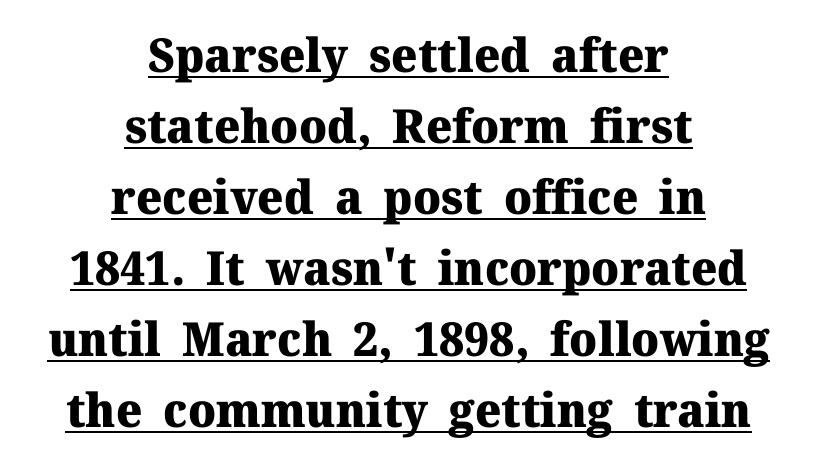
{"serif": "yes", "italic": "no", "bold": "yes", "weight": "heavy", "width": "normal", "stroke_contrast": "medium", "x_height": "medium", "monospaced": "no", "underline": "yes", "align": "center", "line_spacing": "normal", "line_spacing_ratio": 1.51, "letter_spacing": "normal", "letter_spacing_em": 0.0, "glyph_px": 47}
